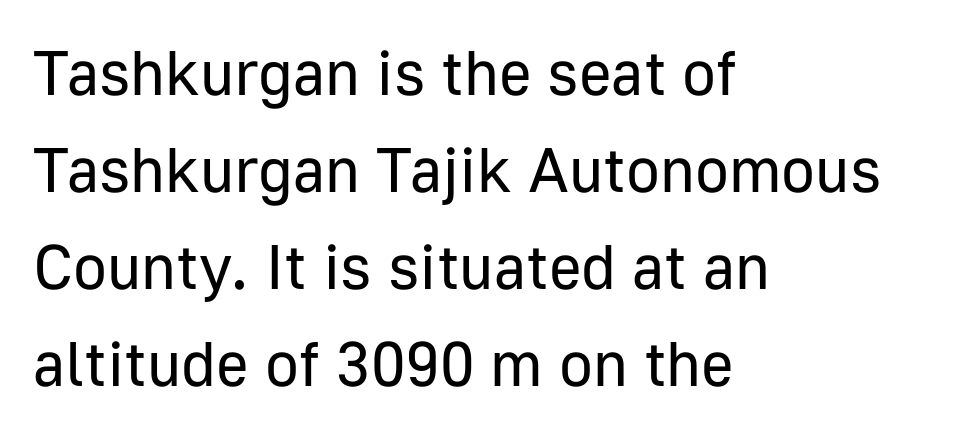
The image shows 63 px regular-weight sans-serif type, upright; set left-aligned, normal line spacing (1.54x), normal letter spacing, not underlined; low stroke contrast and a medium x-height.
